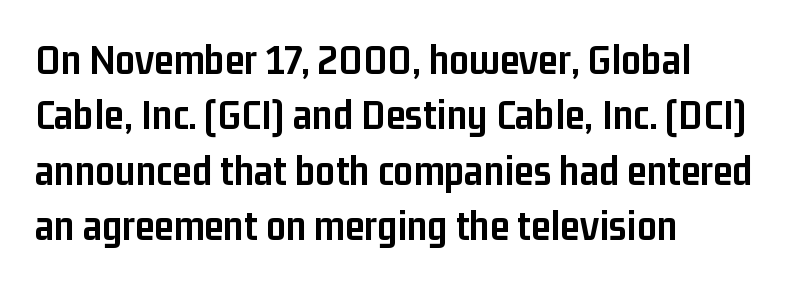
Q: Is the text bold? A: Yes.
Q: Is the text italic (slanted)? A: No, it is upright.
Q: Is the typeface a serif or a sans-serif typeface? A: Sans-serif.
Q: Is the text underlined? A: No.
Q: How is the paragraph aligned? A: Left-aligned.
Q: Is the spacing between letters normal or unusually wide? A: Normal.
Q: Is the spacing between lines tight, normal or loose? A: Normal.
Q: Width (condensed, normal, or wide)? A: Condensed.
Q: Stroke contrast? A: Low.
Q: x-height? A: Medium.
Q: Monospaced? A: No.
